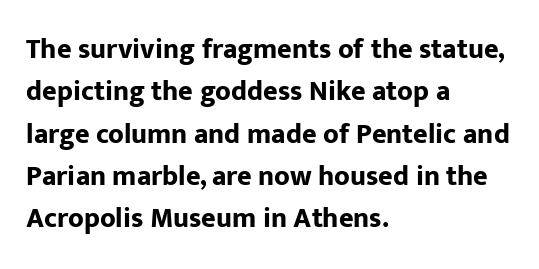
The image shows 28 px bold sans-serif type, upright; set left-aligned, normal line spacing (1.51x), normal letter spacing, not underlined; low stroke contrast and a medium x-height.
